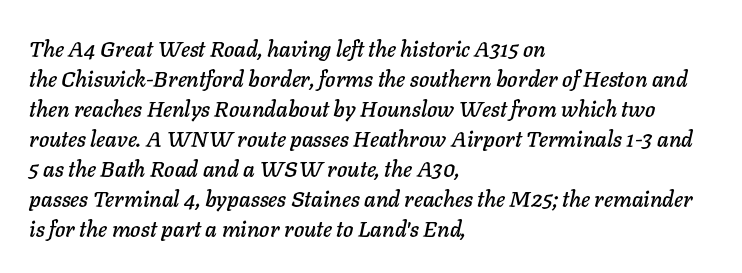
{"italic": "yes", "lean": "right", "slant_degrees": 11, "underline": "no", "align": "left", "line_spacing": "normal", "line_spacing_ratio": 1.36, "letter_spacing": "normal", "letter_spacing_em": 0.0, "glyph_px": 22}
